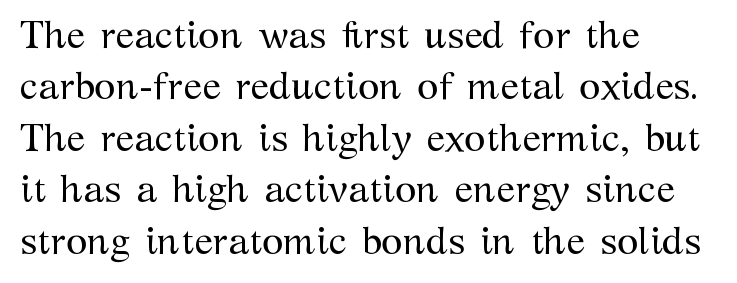
The image shows 39 px regular-weight serif type, upright; set left-aligned, normal line spacing (1.32x), normal letter spacing, not underlined; medium stroke contrast and a medium x-height.
